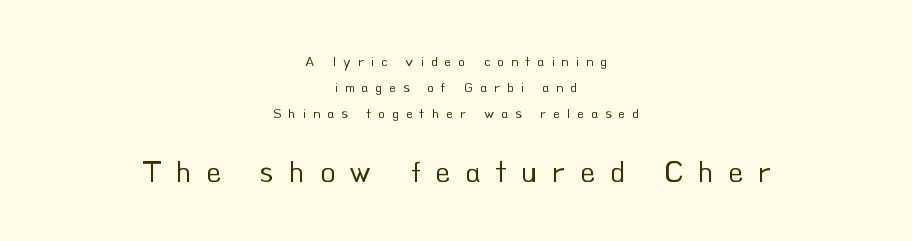
These lines are composed in type without serifs. Stems here are at most as thick as an everyday book face. The face used here appears at its bigger size in the lower chunk. Beneath every word, the page is bare. Italic? Not at all — the glyphs are vertical. Spacing verdict: proportional, widths tailored to each character.
